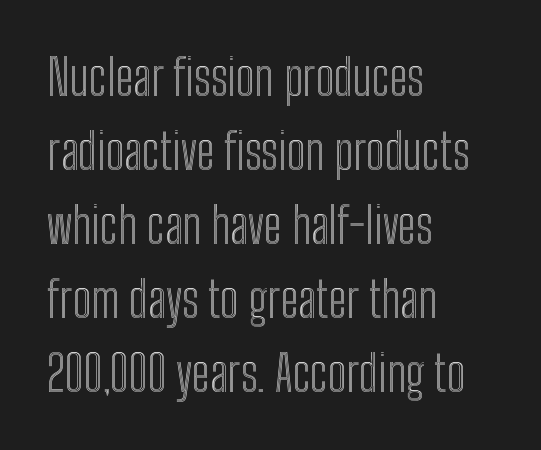
{"italic": "no", "width": "condensed", "x_height": "medium", "monospaced": "no", "underline": "no", "align": "left", "line_spacing": "normal", "line_spacing_ratio": 1.51, "letter_spacing": "normal", "letter_spacing_em": 0.0, "glyph_px": 49}
